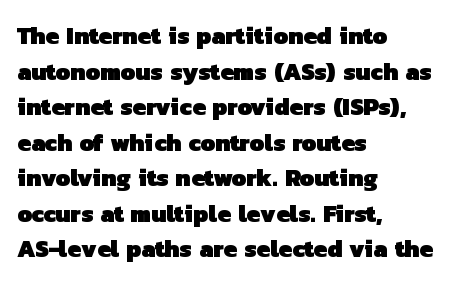
Weight: bold. Reading down the column, the eye jumps a familiar distance to each next line. The typesetter chose a ragged-right arrangement here. Clear beneath every line of the passage. Default kerning and tracking; the words read as compact shapes.
